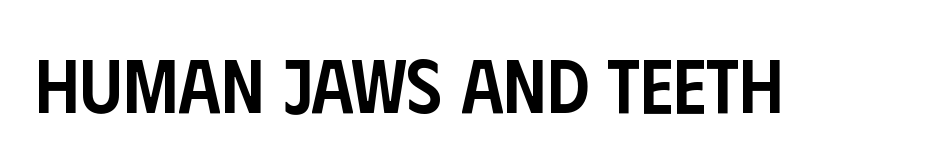
Anything drawn beneath the words? Only blank space. The passage shown is semibold, sitting just below true bold. Does the lettering tilt? It doesn't — this is upright. These lines are rendered in a variable-pitch font. Type style note: lacks serifs. In terms of letterspacing, this is plain default setting.
